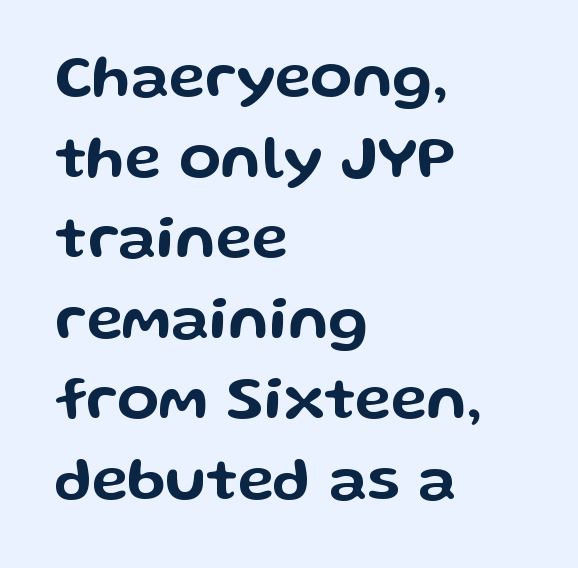
Q: Is the text italic (slanted)? A: No, it is upright.
Q: Is the typeface a serif or a sans-serif typeface? A: Sans-serif.
Q: Is the text underlined? A: No.
Q: How is the paragraph aligned? A: Left-aligned.
Q: Is the spacing between letters normal or unusually wide? A: Normal.
Q: Is the spacing between lines tight, normal or loose? A: Normal.
Q: Width (condensed, normal, or wide)? A: Wide.
Q: Stroke contrast? A: Low.
Q: x-height? A: Medium.
Q: Monospaced? A: No.
